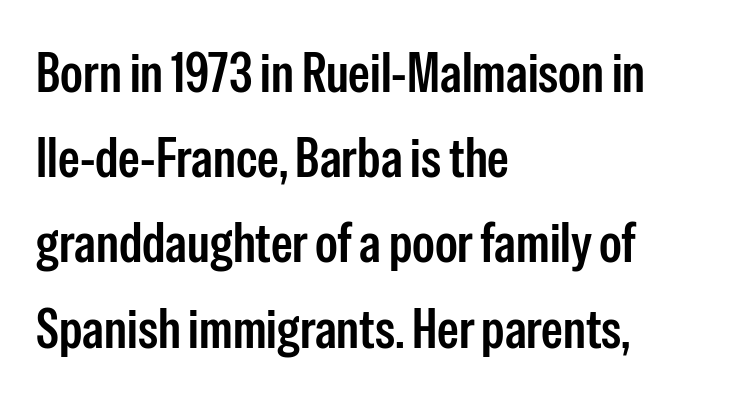
Q: Is the text italic (slanted)? A: No, it is upright.
Q: Is the typeface a serif or a sans-serif typeface? A: Sans-serif.
Q: Is the text underlined? A: No.
Q: How is the paragraph aligned? A: Left-aligned.
Q: Is the spacing between letters normal or unusually wide? A: Normal.
Q: Is the spacing between lines tight, normal or loose? A: Normal.
Q: Width (condensed, normal, or wide)? A: Condensed.
Q: Stroke contrast? A: Low.
Q: x-height? A: Medium.
Q: Monospaced? A: No.
